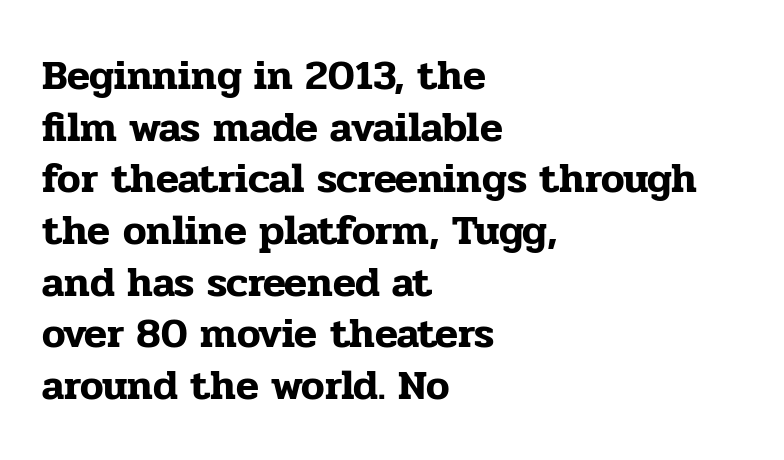
{"serif": "yes", "italic": "no", "width": "normal", "stroke_contrast": "low", "x_height": "medium", "monospaced": "no", "underline": "no", "align": "left", "line_spacing_ratio": 1.23, "letter_spacing": "normal", "letter_spacing_em": 0.0, "glyph_px": 42}
